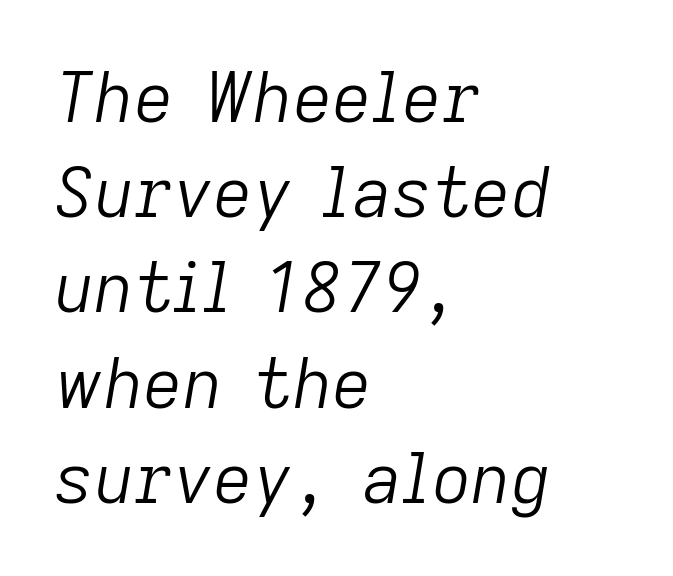
{"italic": "yes", "lean": "right", "slant_degrees": 9, "bold": "no", "weight": "light", "width": "normal", "stroke_contrast": "low", "x_height": "medium", "monospaced": "no", "underline": "no", "align": "left", "line_spacing": "normal", "line_spacing_ratio": 1.38, "letter_spacing": "normal", "letter_spacing_em": 0.0, "glyph_px": 69}
